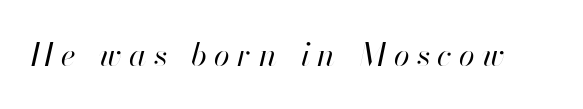
The image shows 32 px regular-weight type, italic (leaning right); set unusually wide letter spacing (+0.24 em), not underlined; high stroke contrast and a small x-height.
